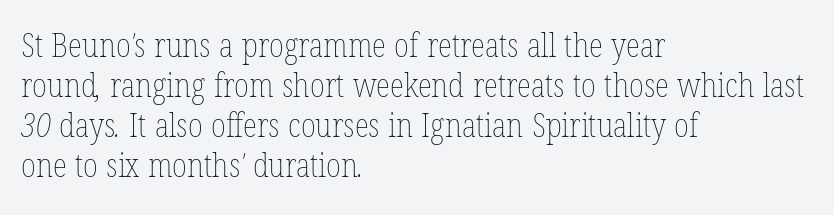
The image shows 33 px thin, condensed type; set left-aligned, line spacing 1.21x, normal letter spacing, not underlined; low stroke contrast and a medium x-height.
